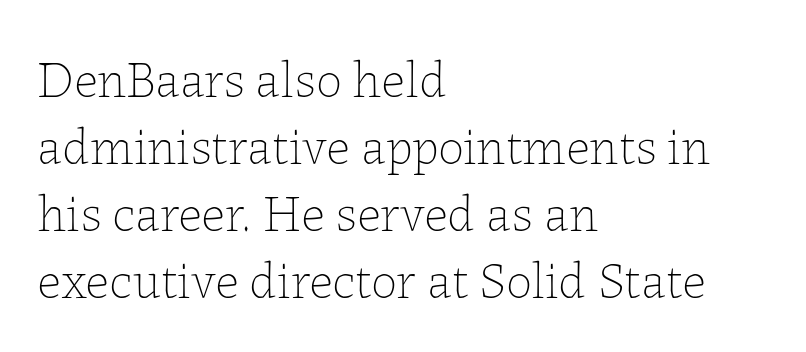
Q: Is the text bold? A: No.
Q: Is the text italic (slanted)? A: No, it is upright.
Q: Is the text underlined? A: No.
Q: How is the paragraph aligned? A: Left-aligned.
Q: Is the spacing between letters normal or unusually wide? A: Normal.
Q: Is the spacing between lines tight, normal or loose? A: Normal.
Q: Width (condensed, normal, or wide)? A: Normal.
Q: Stroke contrast? A: Low.
Q: x-height? A: Medium.
Q: Monospaced? A: No.
